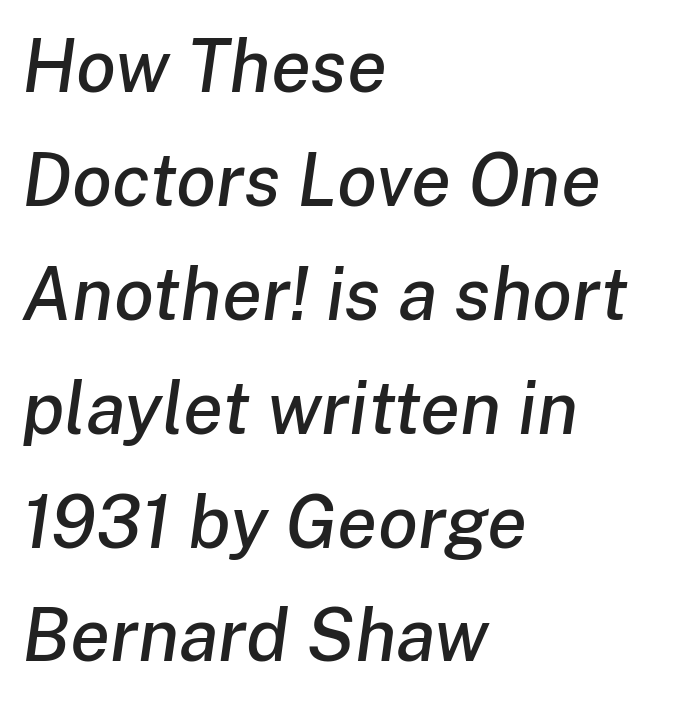
{"italic": "yes", "lean": "right", "slant_degrees": 8, "width": "normal", "stroke_contrast": "low", "x_height": "medium", "monospaced": "no", "underline": "no", "align": "left", "line_spacing": "normal", "line_spacing_ratio": 1.56, "letter_spacing": "normal", "letter_spacing_em": 0.0, "glyph_px": 73}
